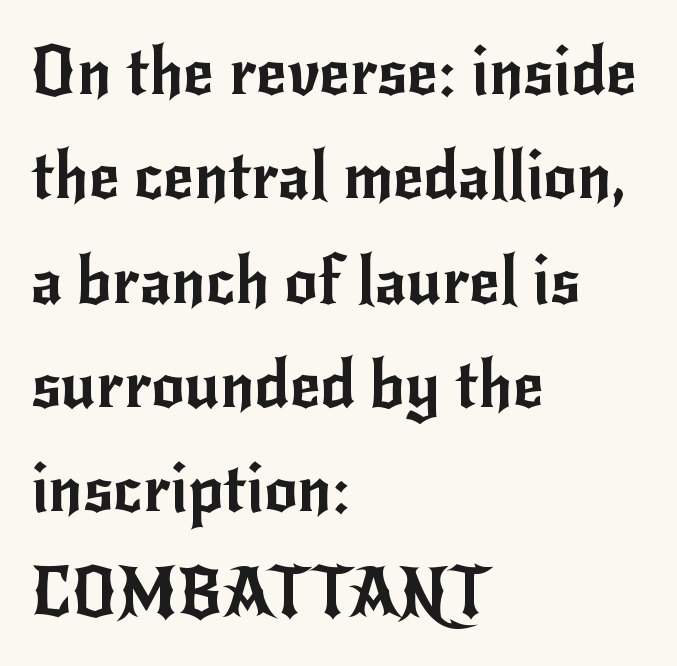
{"serif": "no", "italic": "no", "width": "normal", "stroke_contrast": "low", "x_height": "small", "monospaced": "no", "underline": "no", "align": "left", "line_spacing": "normal", "line_spacing_ratio": 1.58, "letter_spacing": "normal", "letter_spacing_em": 0.0, "glyph_px": 66}
